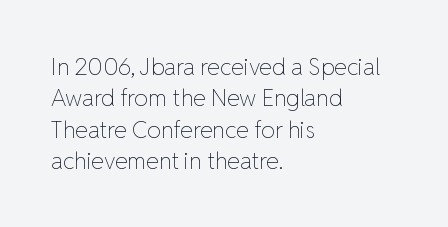
One glance says typical: line gaps are just what's usual. What stands out about the letter spacing? Nothing — it is the standard amount. This reads as an unemphasized weight, regular at the heaviest. The text block is weighted toward the left margin, trailing off unevenly rightward. Descender tails drop into unmarked territory. The specimen reads as upright at a glance.
